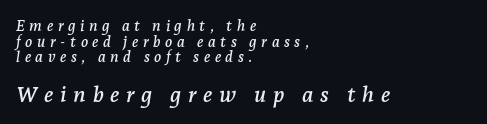
The image shows 22 px text type, italic (leaning right); set left-aligned, tight line spacing (1.05x), unusually wide letter spacing (+0.3 em), not underlined; the second (bottom) block is 1.47x larger.
